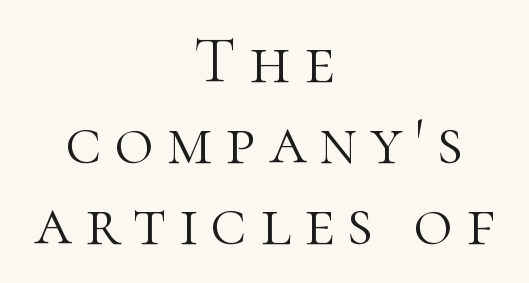
Q: Is the text bold? A: No.
Q: Is the text italic (slanted)? A: No, it is upright.
Q: Is the typeface a serif or a sans-serif typeface? A: Serif.
Q: Is the text underlined? A: No.
Q: How is the paragraph aligned? A: Centered.
Q: Width (condensed, normal, or wide)? A: Normal.
Q: Stroke contrast? A: High.
Q: x-height? A: Medium.
Q: Monospaced? A: No.
